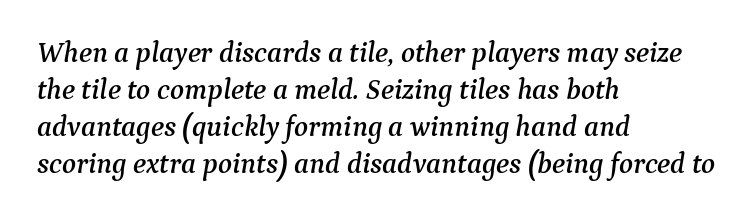
The image shows 29 px serif type, italic (leaning right); set left-aligned, normal line spacing (1.28x), normal letter spacing, not underlined; medium stroke contrast and a medium x-height.
